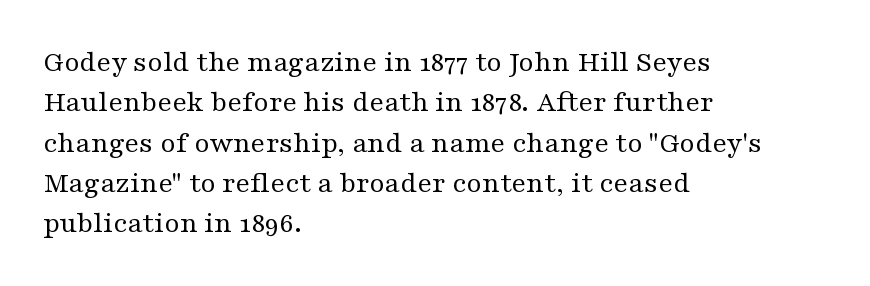
The image shows 31 px regular-weight, wide serif type, upright; set left-aligned, normal line spacing (1.3x), normal letter spacing, not underlined; medium stroke contrast and a medium x-height.
